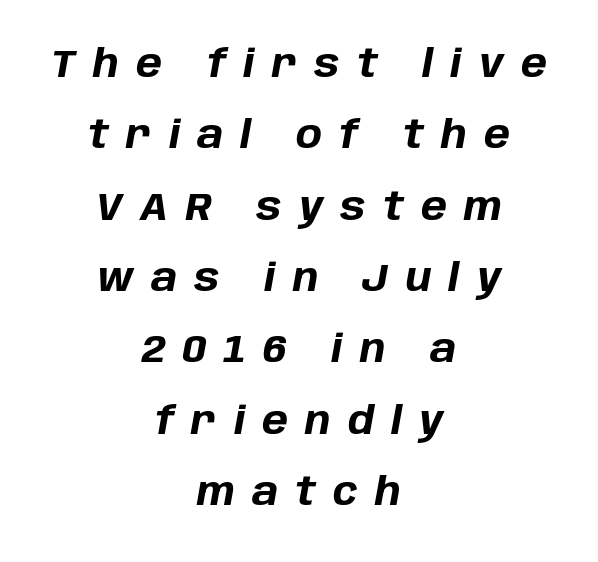
The image shows 39 px bold type, italic (leaning right); set centered, line spacing 1.83x, unusually wide letter spacing (+0.44 em), not underlined; low stroke contrast and a large x-height.
